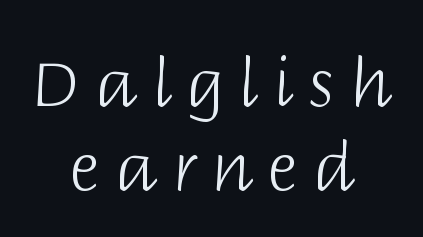
{"serif": "no", "italic": "no", "bold": "no", "weight": "light", "width": "normal", "stroke_contrast": "low", "x_height": "large", "monospaced": "no", "underline": "no", "align": "center", "line_spacing": "normal", "line_spacing_ratio": 1.28, "letter_spacing": "wide", "letter_spacing_em": 0.22, "glyph_px": 66}
